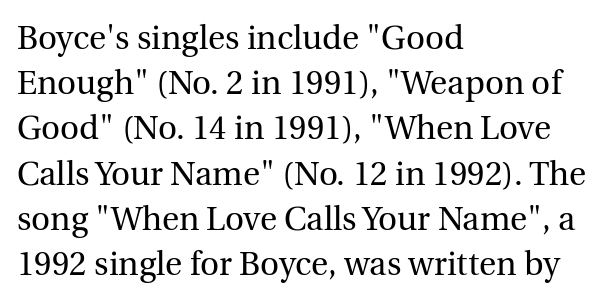
The image shows 33 px regular-weight serif type, upright; set left-aligned, normal line spacing (1.37x), normal letter spacing, not underlined; a medium x-height.
